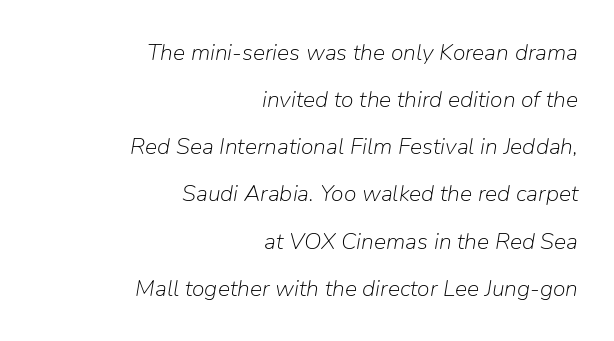
How would I describe the line gaps? Wide and relaxed. Where is the straight margin? On the right. Stroke thickness stays within the range of a standard reading face or lighter. The foot of each line stays bare and open.
